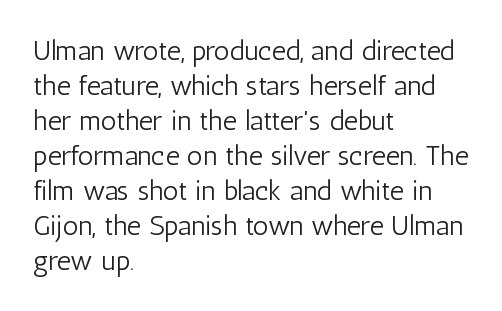
Q: Is the text bold? A: No.
Q: Is the text italic (slanted)? A: No, it is upright.
Q: Is the typeface a serif or a sans-serif typeface? A: Sans-serif.
Q: Is the text underlined? A: No.
Q: How is the paragraph aligned? A: Left-aligned.
Q: Is the spacing between letters normal or unusually wide? A: Normal.
Q: Is the spacing between lines tight, normal or loose? A: Normal.
Q: Width (condensed, normal, or wide)? A: Condensed.
Q: Stroke contrast? A: Low.
Q: x-height? A: Medium.
Q: Monospaced? A: No.
